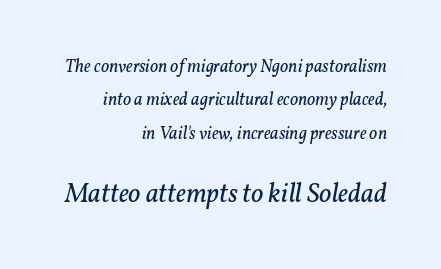
Is the type heavy? It reads as light-to-regular instead. A bare baseline throughout the passage. In this sample the second text group is rendered at the bigger scale. Glyph-to-glyph distance matches everyday printed text. Compared with a flush-left layout, this one pins lines to the opposite, right side. Slant detected: the letters are inclined.
